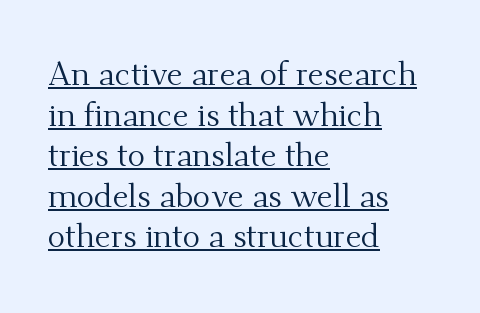
Q: Is the text bold? A: No.
Q: Is the text italic (slanted)? A: No, it is upright.
Q: Is the typeface a serif or a sans-serif typeface? A: Serif.
Q: Is the text underlined? A: Yes.
Q: How is the paragraph aligned? A: Left-aligned.
Q: Is the spacing between letters normal or unusually wide? A: Normal.
Q: Width (condensed, normal, or wide)? A: Normal.
Q: Stroke contrast? A: Medium.
Q: x-height? A: Small.
Q: Monospaced? A: No.
